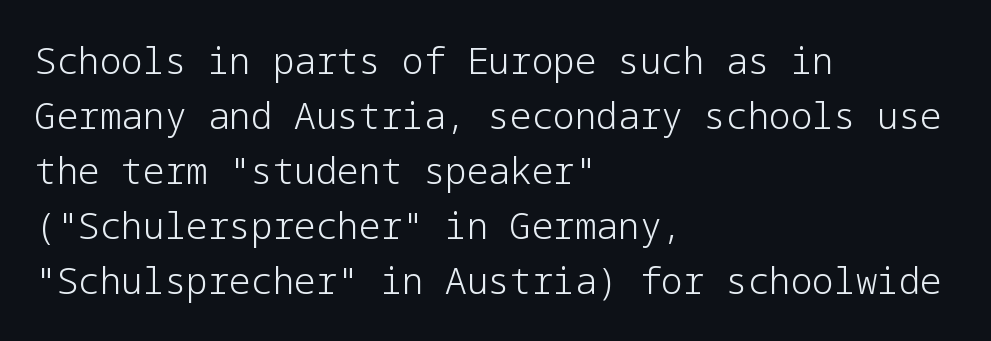
The typeface has the unassuming heft of standard copy or less. I'd call this a sans setting — the letters go barefoot. Vertical strokes here are truly vertical. The space beneath each line is pristine and unruled. The letterforms sit shoulder to shoulder at normal distance.
